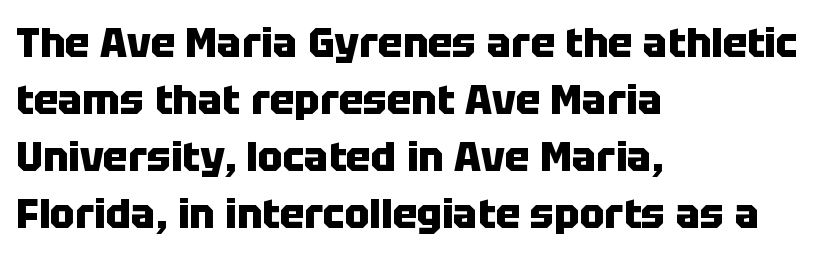
Spacing verdict: proportional, widths tailored to each character. The text block is weighted toward the left margin, trailing off unevenly rightward. Compared with typical body copy, the letter spacing here is the same. Descenders hang freely into open space. This is the regular roman posture of the typeface. Regular leading.
